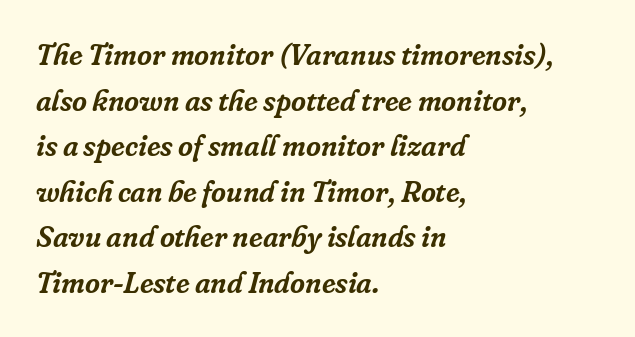
{"serif": "yes", "italic": "yes", "lean": "right", "slant_degrees": 16, "width": "normal", "stroke_contrast": "low", "x_height": "medium", "monospaced": "no", "underline": "no", "align": "left", "line_spacing": "normal", "line_spacing_ratio": 1.57, "letter_spacing": "normal", "letter_spacing_em": 0.0, "glyph_px": 29}
